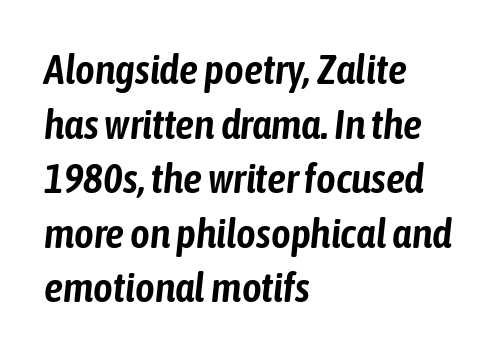
Q: Is the text italic (slanted)? A: Yes, it leans right by about 6 degrees.
Q: Is the text underlined? A: No.
Q: How is the paragraph aligned? A: Left-aligned.
Q: Is the spacing between letters normal or unusually wide? A: Normal.
Q: Is the spacing between lines tight, normal or loose? A: Normal.
Q: Width (condensed, normal, or wide)? A: Condensed.
Q: Stroke contrast? A: Low.
Q: x-height? A: Medium.
Q: Monospaced? A: No.
